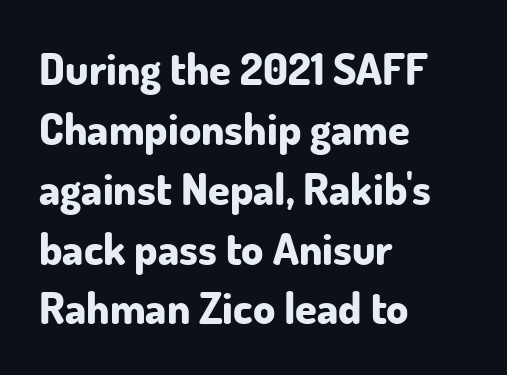
The image shows 44 px bold sans-serif type, upright; set left-aligned, normal line spacing (1.36x), normal letter spacing, not underlined; low stroke contrast and a small x-height.
